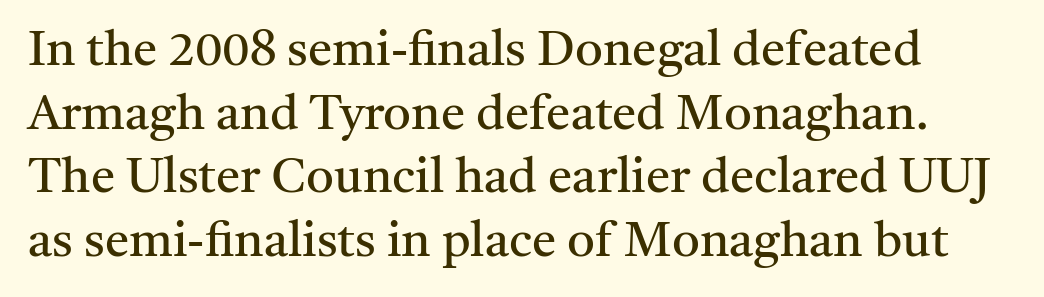
Tracking value appears to be zero — textbook default spacing. Weight: not bold — regular or lighter. This sample uses an upright cut, with every glyph sitting square on the baseline. Only glyphs here, with clear space below each row. Looks like regular typesetting: each glyph gets only the width it needs. If you measured baseline to baseline, you'd find a middling distance.
